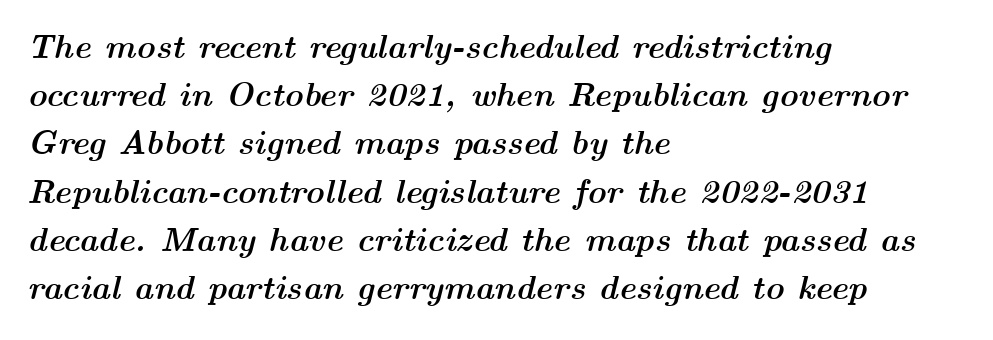
The glyphs are unaccompanied by any horizontal stroke below them. Chunky letters — that's bold for sure. The compositor pushed each line to the left boundary. Slant detected: the letters are inclined. The designer left line spacing at the default. These lines are rendered in a variable-pitch font.
